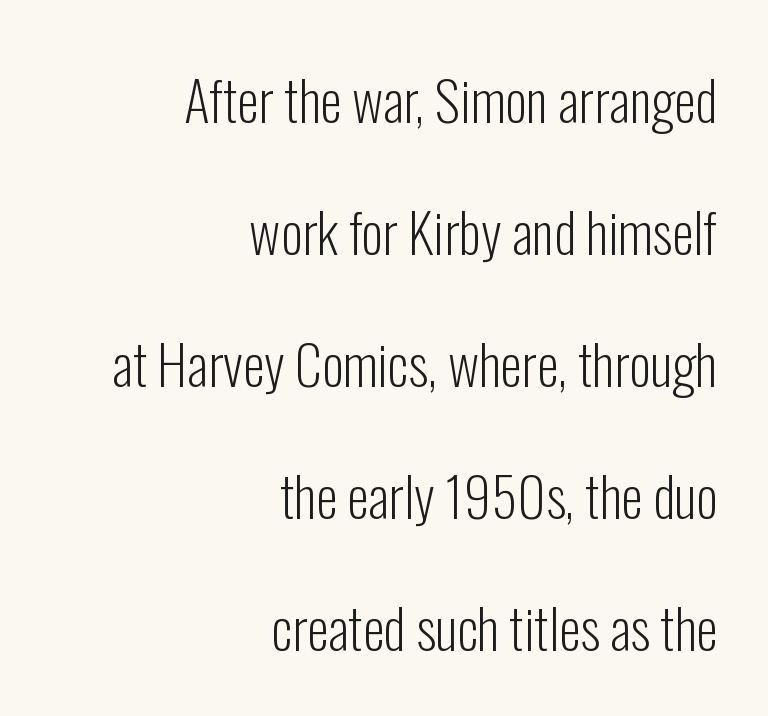
{"serif": "no", "italic": "no", "bold": "no", "weight": "light", "width": "condensed", "stroke_contrast": "low", "x_height": "medium", "monospaced": "no", "underline": "no", "align": "right", "line_spacing": "loose", "line_spacing_ratio": 2.4, "letter_spacing": "normal", "letter_spacing_em": 0.0, "glyph_px": 55}
